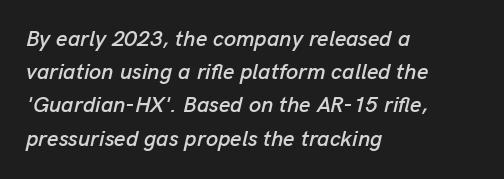
The image shows 22 px text type, italic (leaning right); set left-aligned, normal line spacing (1.51x), normal letter spacing, not underlined.
